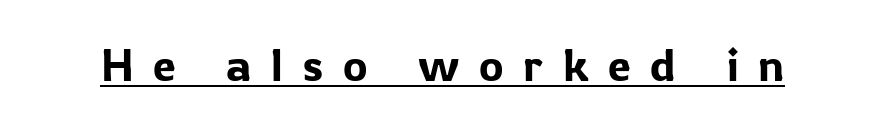
Q: Is the text italic (slanted)? A: No, it is upright.
Q: Is the typeface a serif or a sans-serif typeface? A: Sans-serif.
Q: Is the text underlined? A: Yes.
Q: Is the spacing between letters normal or unusually wide? A: Unusually wide.
Q: Width (condensed, normal, or wide)? A: Normal.
Q: Stroke contrast? A: Low.
Q: x-height? A: Medium.
Q: Monospaced? A: No.
